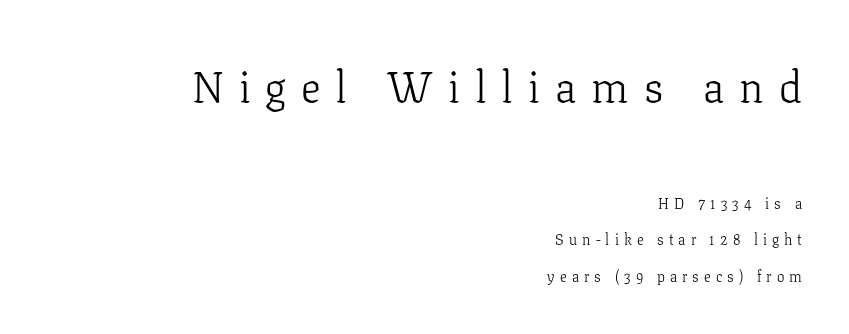
Q: Is the text bold? A: No.
Q: Is the text italic (slanted)? A: No, it is upright.
Q: Is the typeface a serif or a sans-serif typeface? A: Serif.
Q: Is the text underlined? A: No.
Q: How is the paragraph aligned? A: Right-aligned.
Q: Is the spacing between letters normal or unusually wide? A: Unusually wide.
Q: Is the spacing between lines tight, normal or loose? A: Loose.
Q: Which block of text is set in a larger size, the first (top) or the second (bottom)? A: The first (top) one.
Q: Width (condensed, normal, or wide)? A: Normal.
Q: Stroke contrast? A: Low.
Q: x-height? A: Medium.
Q: Monospaced? A: No.
